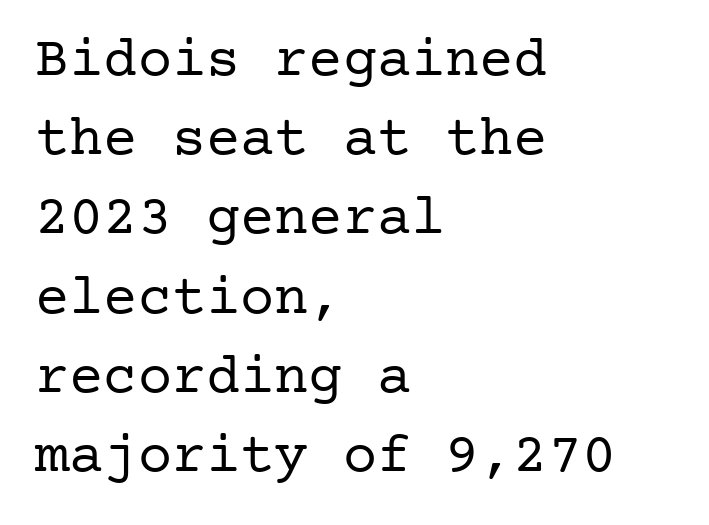
Inter-character spacing is left at the font's built-in metrics. Students, observe: this is what conventionally led text looks like. Only glyphs here, with clear space below each row. The passage is arranged the way most books set body copy — flush left.
